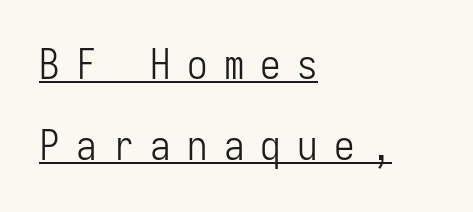
Q: Is the text bold? A: No.
Q: Is the text italic (slanted)? A: No, it is upright.
Q: Is the typeface a serif or a sans-serif typeface? A: Sans-serif.
Q: Is the text underlined? A: Yes.
Q: How is the paragraph aligned? A: Left-aligned.
Q: Is the spacing between letters normal or unusually wide? A: Unusually wide.
Q: Is the spacing between lines tight, normal or loose? A: Loose.
Q: Width (condensed, normal, or wide)? A: Condensed.
Q: Stroke contrast? A: Low.
Q: x-height? A: Medium.
Q: Monospaced? A: Yes.
